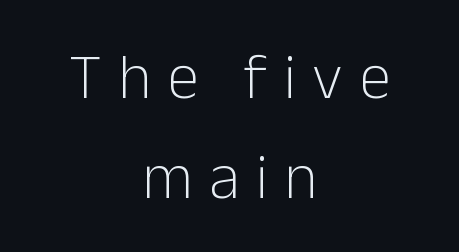
Q: Is the text bold? A: No.
Q: Is the text italic (slanted)? A: No, it is upright.
Q: Is the typeface a serif or a sans-serif typeface? A: Sans-serif.
Q: Is the text underlined? A: No.
Q: How is the paragraph aligned? A: Centered.
Q: Is the spacing between letters normal or unusually wide? A: Unusually wide.
Q: Is the spacing between lines tight, normal or loose? A: Normal.
Q: Width (condensed, normal, or wide)? A: Normal.
Q: Stroke contrast? A: Low.
Q: x-height? A: Medium.
Q: Monospaced? A: No.
